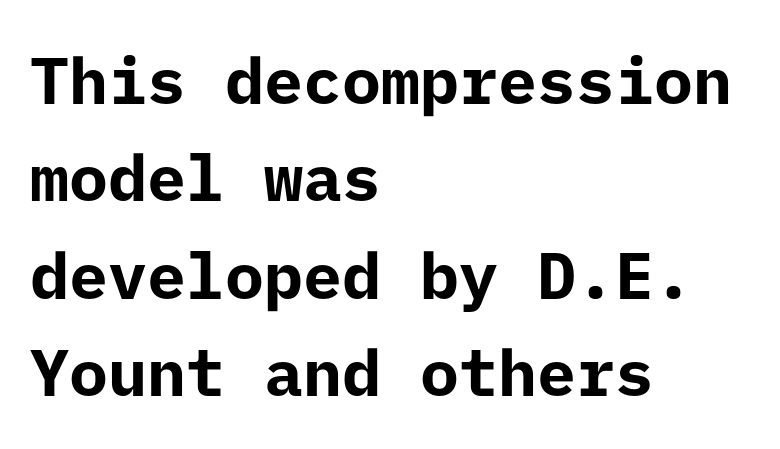
The image shows 65 px bold sans-serif type, upright; set left-aligned, normal line spacing (1.5x), normal letter spacing, not underlined; low stroke contrast and a medium x-height.
